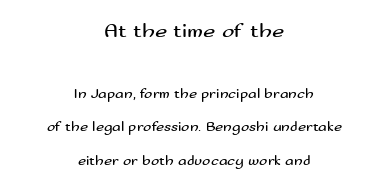
This is roman type, the default non-slanted kind. Of the two passages, the one on top uses the larger point size. Default kerning and tracking; the words read as compact shapes. Counters stay open thanks to moderate or lighter strokes. These lines stand farther apart than default settings would place them. Lines of text with bare space underneath.
